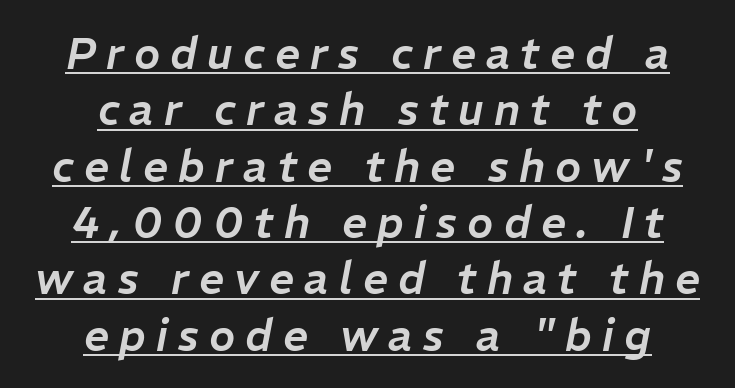
{"italic": "yes", "lean": "right", "slant_degrees": 11, "width": "normal", "stroke_contrast": "low", "x_height": "medium", "monospaced": "no", "underline": "yes", "align": "center", "line_spacing": "normal", "line_spacing_ratio": 1.28, "letter_spacing": "wide", "letter_spacing_em": 0.23, "glyph_px": 44}
